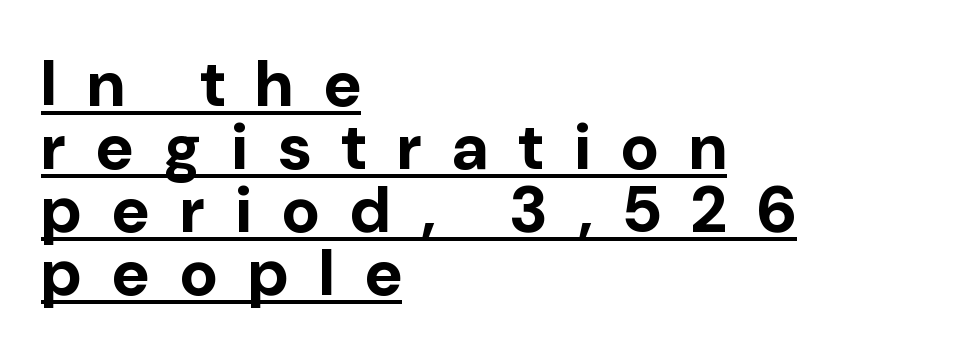
{"serif": "no", "italic": "no", "bold": "yes", "weight": "bold", "width": "normal", "stroke_contrast": "low", "x_height": "medium", "monospaced": "no", "underline": "yes", "align": "left", "line_spacing": "tight", "line_spacing_ratio": 0.97, "letter_spacing": "wide", "letter_spacing_em": 0.47, "glyph_px": 65}
